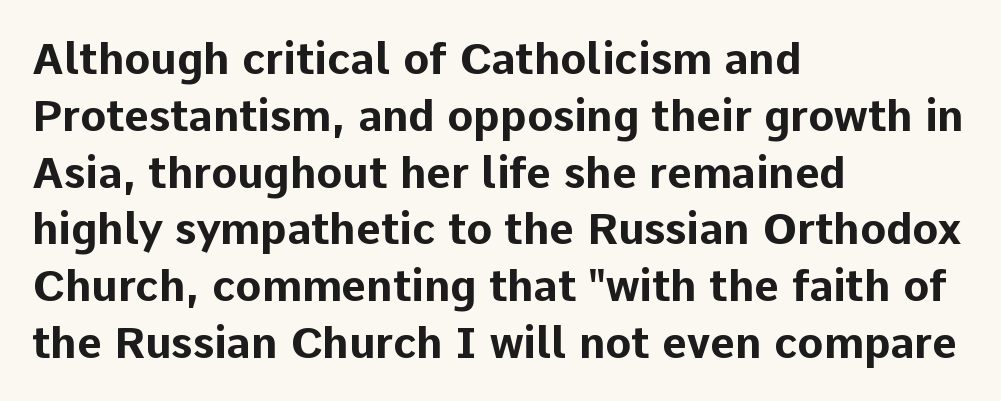
These lines are rendered in a variable-pitch font. Style check: upright. This sample uses a sans-serif face. Notice how the passage keeps a crisp vertical edge on the left only.
